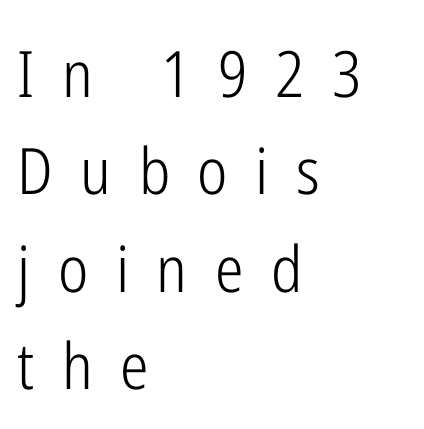
The image shows 64 px light, condensed sans-serif type, upright; set left-aligned, normal line spacing (1.52x), unusually wide letter spacing (+0.43 em), not underlined; low stroke contrast and a medium x-height.
